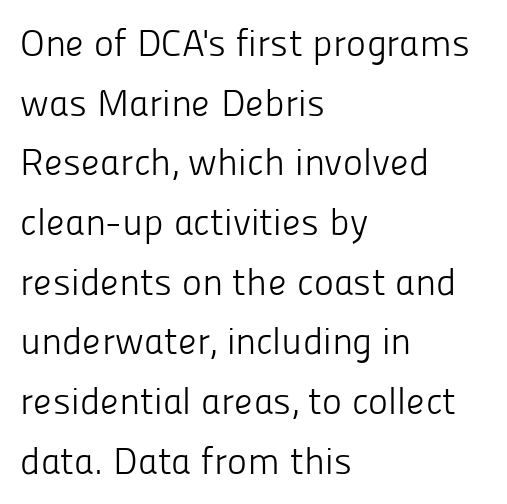
Q: Is the text bold? A: No.
Q: Is the text italic (slanted)? A: No, it is upright.
Q: Is the typeface a serif or a sans-serif typeface? A: Sans-serif.
Q: Is the text underlined? A: No.
Q: How is the paragraph aligned? A: Left-aligned.
Q: Is the spacing between letters normal or unusually wide? A: Normal.
Q: Is the spacing between lines tight, normal or loose? A: Normal.
Q: Width (condensed, normal, or wide)? A: Normal.
Q: Stroke contrast? A: Low.
Q: x-height? A: Medium.
Q: Monospaced? A: No.
